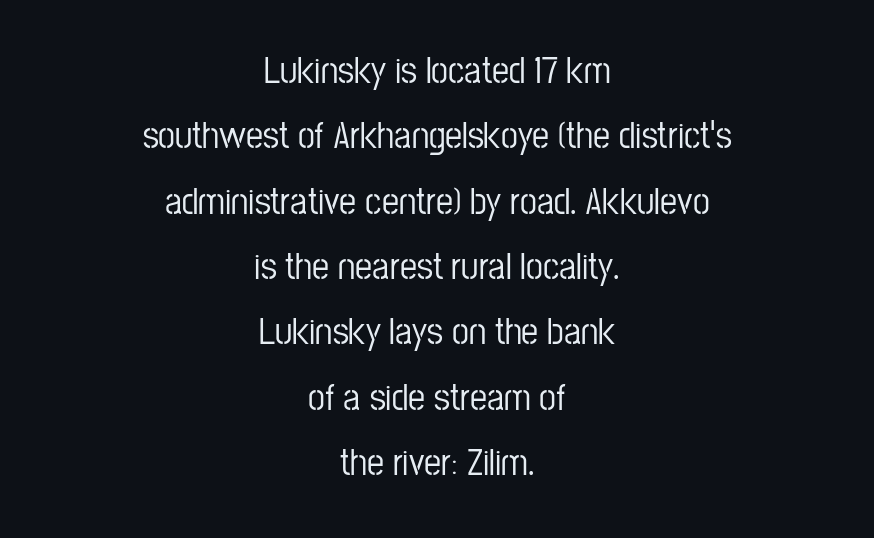
{"serif": "no", "italic": "no", "width": "condensed", "stroke_contrast": "low", "x_height": "medium", "monospaced": "no", "underline": "no", "align": "center", "line_spacing_ratio": 1.72, "letter_spacing": "normal", "letter_spacing_em": 0.0, "glyph_px": 38}
